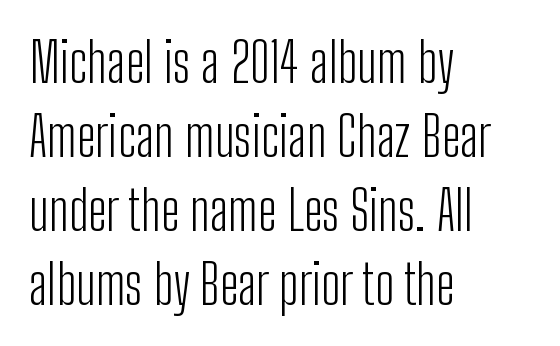
Q: Is the text bold? A: No.
Q: Is the text italic (slanted)? A: No, it is upright.
Q: Is the typeface a serif or a sans-serif typeface? A: Sans-serif.
Q: Is the text underlined? A: No.
Q: How is the paragraph aligned? A: Left-aligned.
Q: Is the spacing between letters normal or unusually wide? A: Normal.
Q: Is the spacing between lines tight, normal or loose? A: Normal.
Q: Width (condensed, normal, or wide)? A: Condensed.
Q: Stroke contrast? A: Low.
Q: x-height? A: Medium.
Q: Monospaced? A: No.
